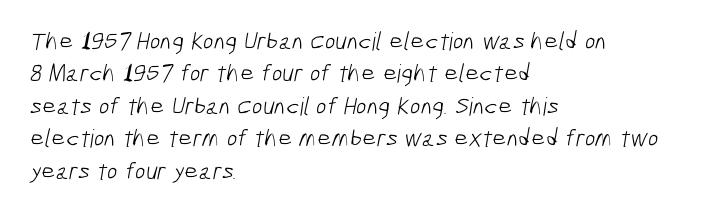
The image shows 25 px text type; set left-aligned, normal line spacing (1.3x), normal letter spacing, not underlined.
